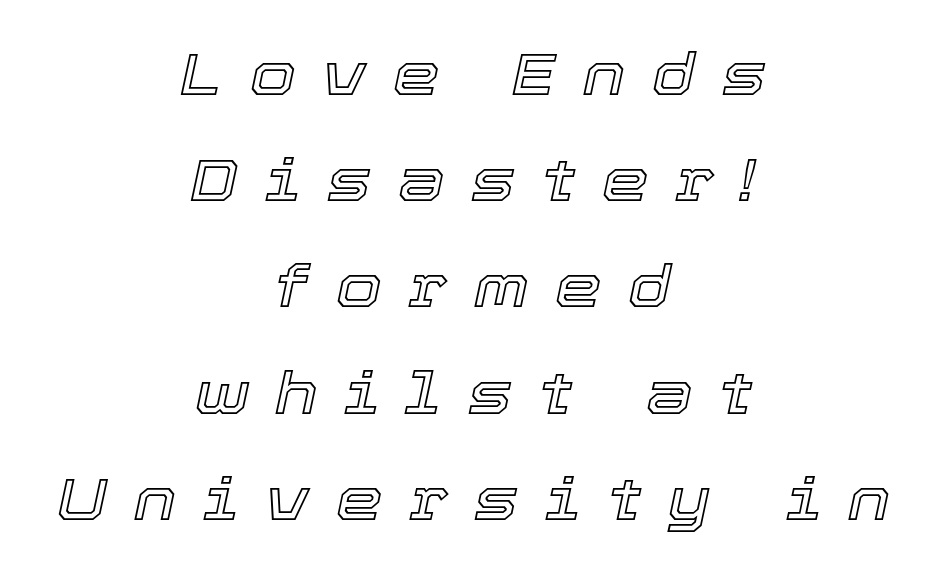
One-word summary of the alignment: center. Italic? Definitely — the glyphs are oblique. Inter-character spacing is expanded well beyond the font's built-in metrics. The passage shown is typed in a proportional face where columns would drift.
